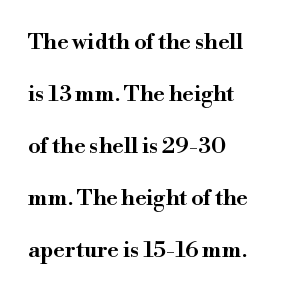
Q: Is the text italic (slanted)? A: No, it is upright.
Q: Is the text underlined? A: No.
Q: How is the paragraph aligned? A: Left-aligned.
Q: Is the spacing between letters normal or unusually wide? A: Normal.
Q: Is the spacing between lines tight, normal or loose? A: Loose.
